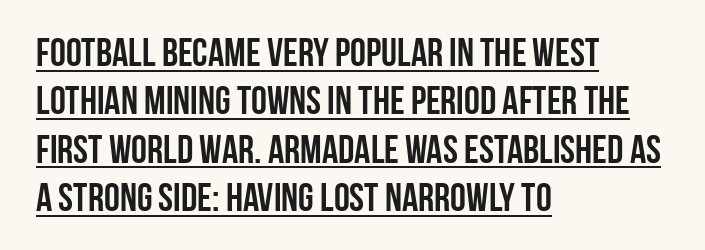
The image shows 40 px semibold, condensed sans-serif type, upright; set left-aligned, line spacing 1.21x, normal letter spacing, underlined; low stroke contrast and a large x-height.
